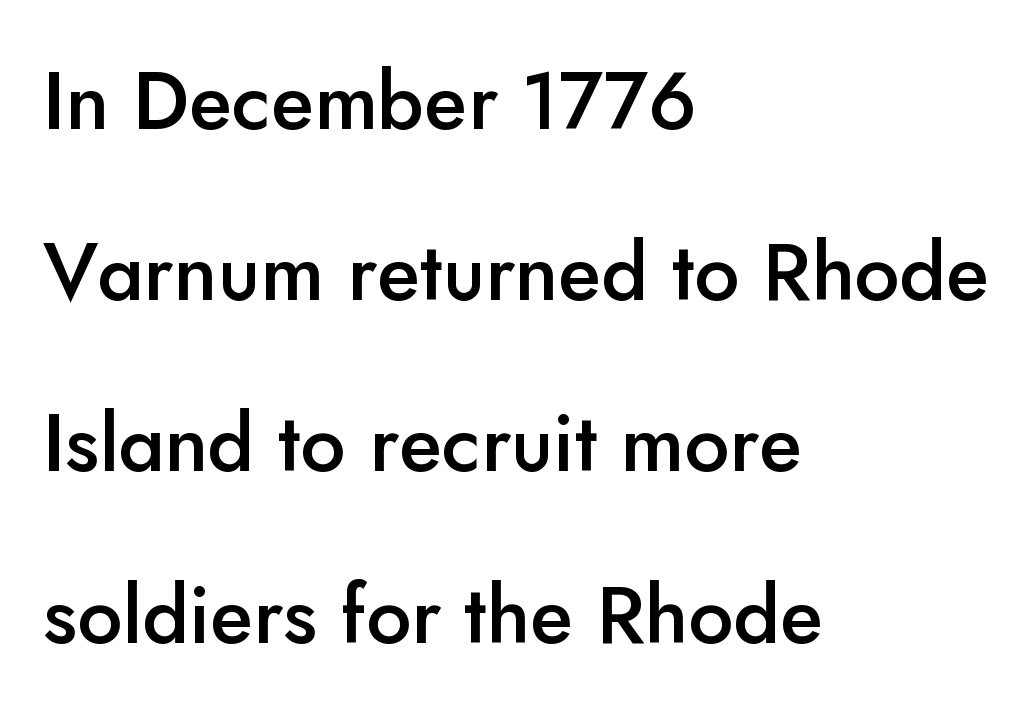
The image shows 80 px semibold sans-serif type, upright; set left-aligned, loose line spacing (2.14x), normal letter spacing, not underlined; low stroke contrast and a small x-height.
